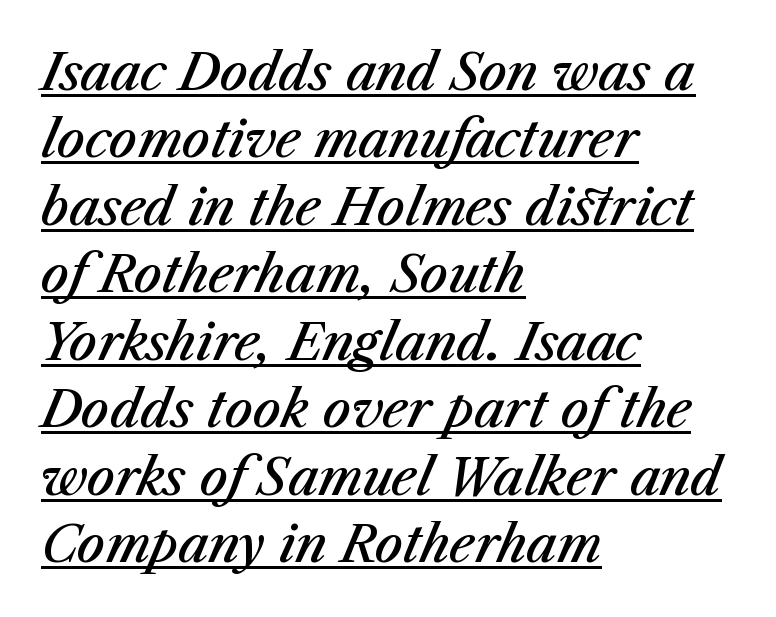
Q: Is the text bold? A: Semi-bold.
Q: Is the text italic (slanted)? A: Yes, it leans right by about 23 degrees.
Q: Is the text underlined? A: Yes.
Q: How is the paragraph aligned? A: Left-aligned.
Q: Is the spacing between letters normal or unusually wide? A: Normal.
Q: Is the spacing between lines tight, normal or loose? A: Normal.
Q: Width (condensed, normal, or wide)? A: Normal.
Q: Stroke contrast? A: Medium.
Q: x-height? A: Medium.
Q: Monospaced? A: No.
